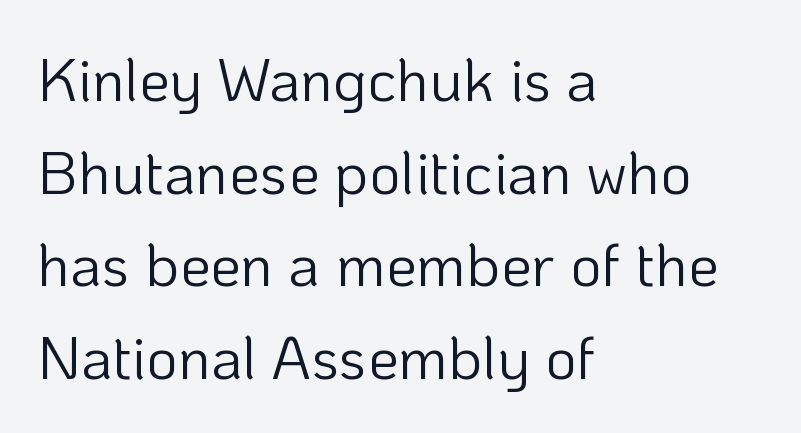
{"serif": "no", "italic": "no", "bold": "no", "weight": "light", "width": "normal", "stroke_contrast": "low", "x_height": "medium", "monospaced": "no", "underline": "no", "align": "left", "line_spacing": "normal", "line_spacing_ratio": 1.52, "letter_spacing": "normal", "letter_spacing_em": 0.0, "glyph_px": 61}
